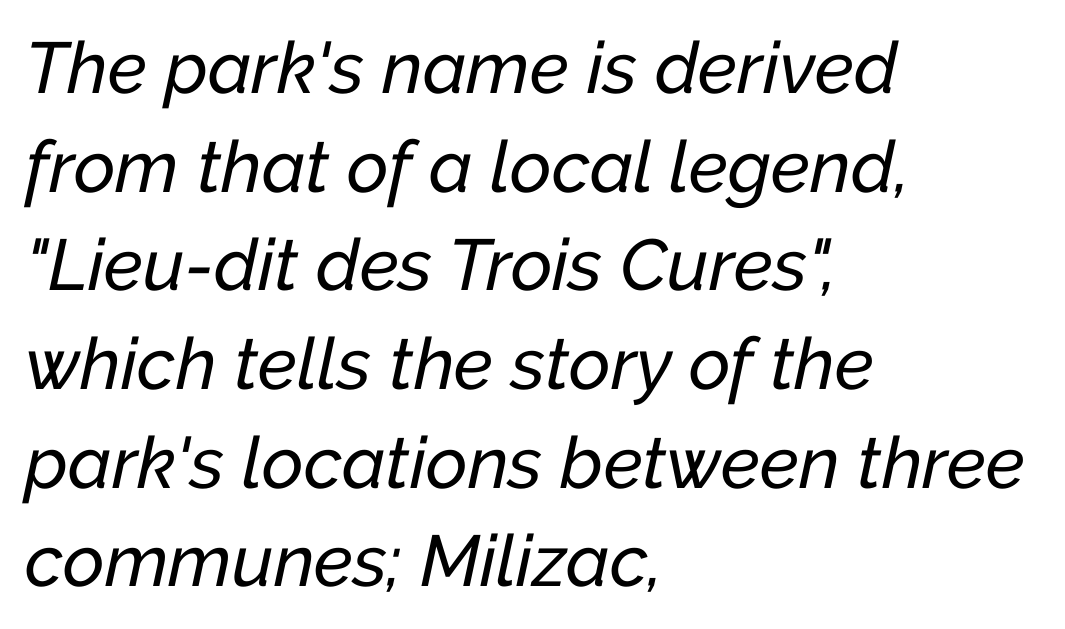
The image shows 72 px text type, italic (leaning right); set left-aligned, normal line spacing (1.37x), normal letter spacing, not underlined; low stroke contrast and a medium x-height.
